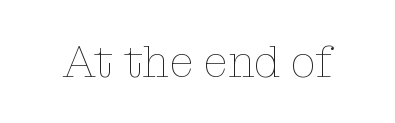
Q: Is the text bold? A: No.
Q: Is the text italic (slanted)? A: No, it is upright.
Q: Is the text underlined? A: No.
Q: Is the spacing between letters normal or unusually wide? A: Normal.
Q: Width (condensed, normal, or wide)? A: Normal.
Q: Stroke contrast? A: Low.
Q: x-height? A: Medium.
Q: Monospaced? A: No.
